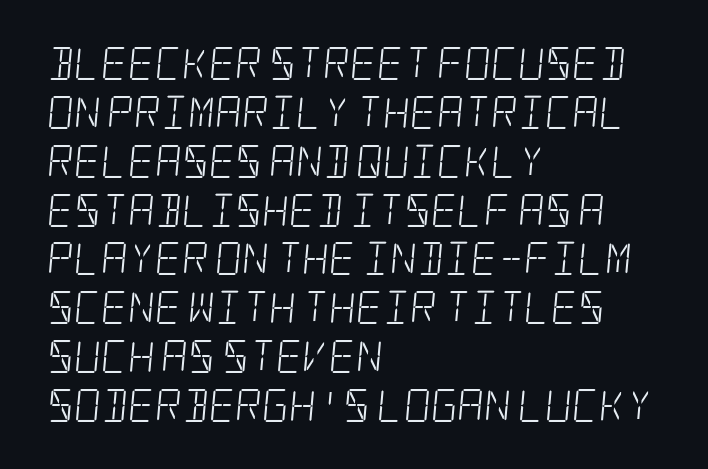
The image shows 33 px light, condensed serif type; set left-aligned, normal line spacing (1.48x), normal letter spacing, not underlined; low stroke contrast and a large x-height.
